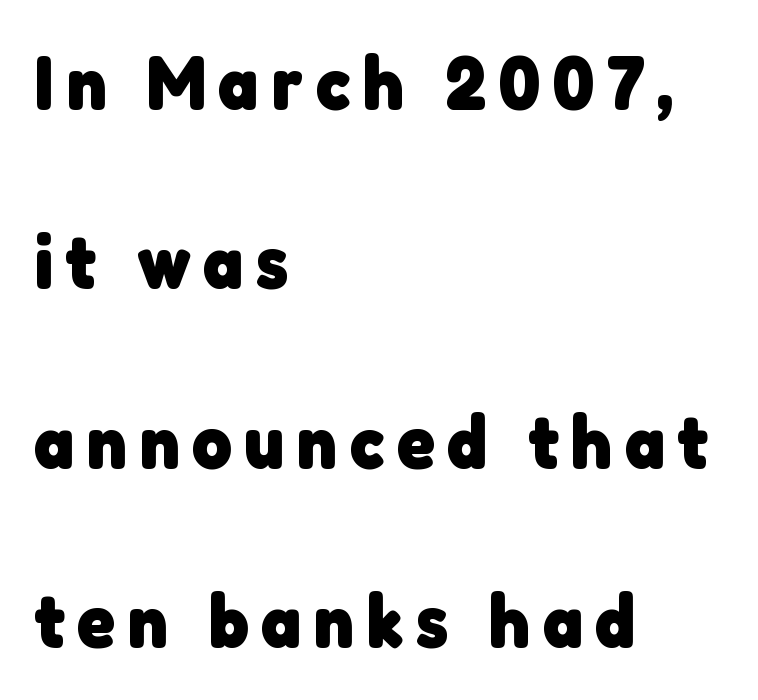
Each letter keeps its own natural width here, so spacing adapts to shape. The space directly below the letters is spotless. Horizontally, the lines are justified to the leading edge only. In terms of letterform style, serifs are entirely absent. The rendering uses a large line-height, opening up the rows.
